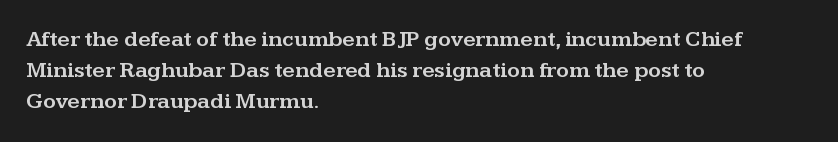
Q: Is the text italic (slanted)? A: No, it is upright.
Q: Is the text underlined? A: No.
Q: How is the paragraph aligned? A: Left-aligned.
Q: Is the spacing between letters normal or unusually wide? A: Normal.
Q: Is the spacing between lines tight, normal or loose? A: Normal.
